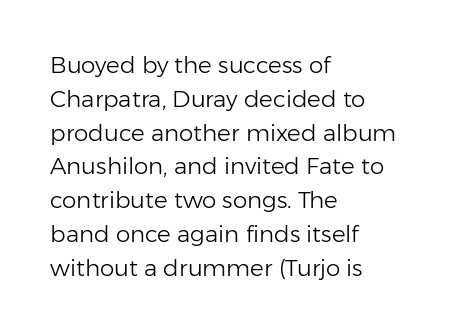
Q: Is the text bold? A: No.
Q: Is the text italic (slanted)? A: No, it is upright.
Q: Is the text underlined? A: No.
Q: How is the paragraph aligned? A: Left-aligned.
Q: Is the spacing between letters normal or unusually wide? A: Normal.
Q: Is the spacing between lines tight, normal or loose? A: Normal.
